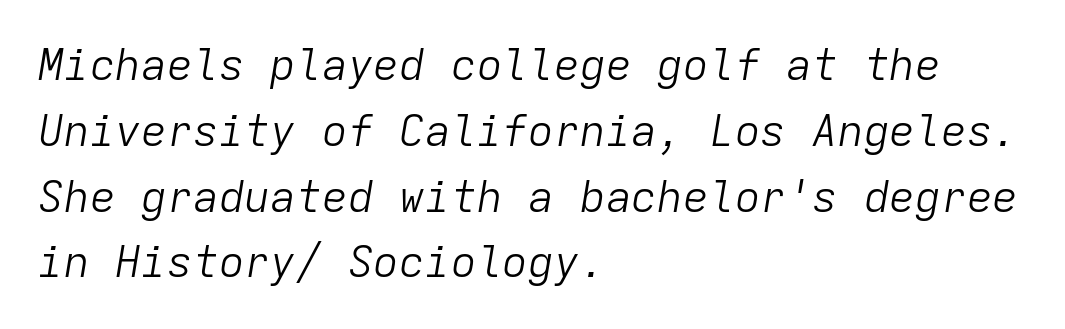
The image shows 43 px light type, italic (leaning right), monospaced; set left-aligned, normal line spacing (1.53x), normal letter spacing, not underlined; low stroke contrast and a medium x-height.
